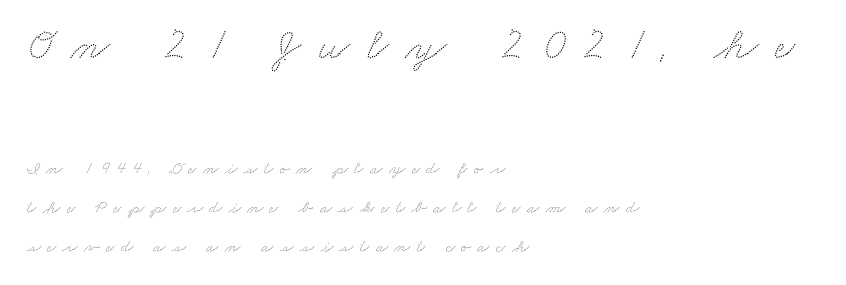
{"width": "wide", "stroke_contrast": "low", "x_height": "small", "monospaced": "no", "underline": "no", "align": "left", "line_spacing": "loose", "line_spacing_ratio": 2.17, "letter_spacing": "wide", "letter_spacing_em": 0.36, "larger_block": "first", "size_ratio": 2.5, "glyph_px": 45}
